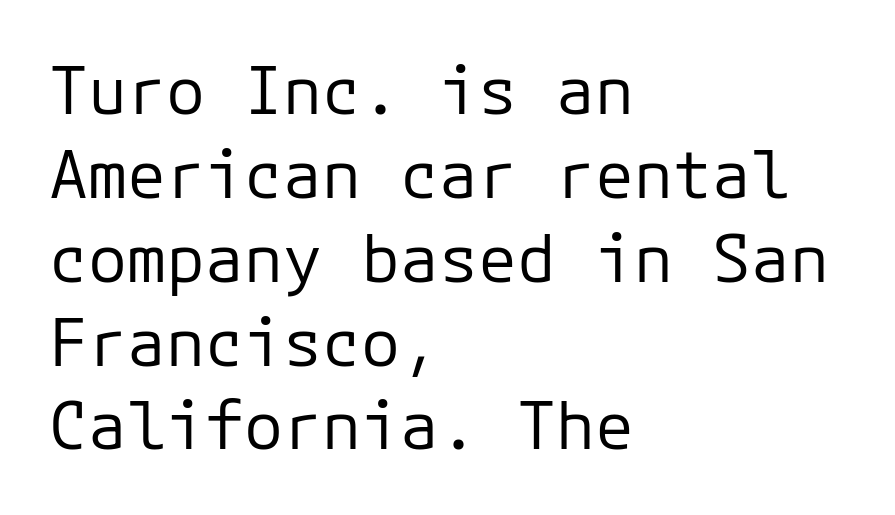
{"serif": "no", "italic": "no", "bold": "no", "weight": "regular", "width": "normal", "stroke_contrast": "low", "x_height": "medium", "underline": "no", "align": "left", "line_spacing": "normal", "line_spacing_ratio": 1.29, "letter_spacing": "normal", "letter_spacing_em": 0.0, "glyph_px": 65}
